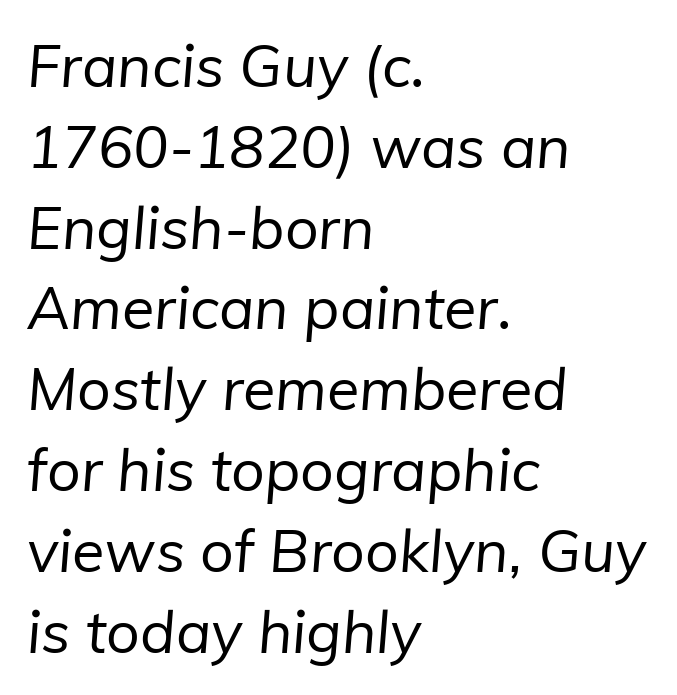
The image shows 59 px regular-weight sans-serif type; set left-aligned, normal line spacing (1.37x), normal letter spacing, not underlined; low stroke contrast and a medium x-height.
